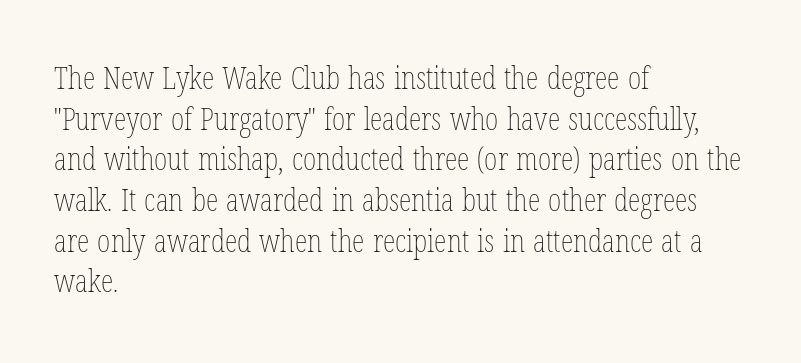
Is this a fixed-width face? No — the glyphs have proportional, varying widths. How are the letters spaced? Ordinarily, with no added tracking. These lines sit exactly where default settings would place them. A light-to-regular cut is what we see here.
